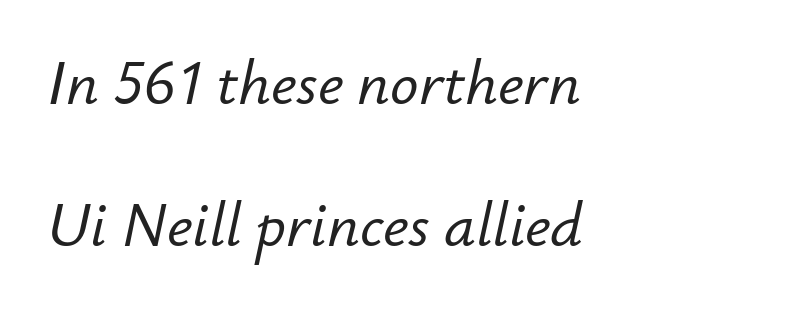
The image shows 63 px text type, italic (leaning right); set left-aligned, loose line spacing (2.26x), normal letter spacing, not underlined; low stroke contrast and a small x-height.
